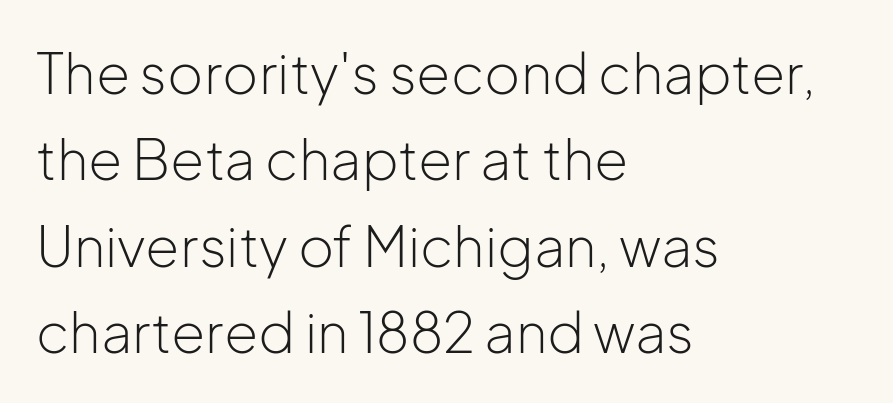
Q: Is the text bold? A: No.
Q: Is the text italic (slanted)? A: No, it is upright.
Q: Is the typeface a serif or a sans-serif typeface? A: Sans-serif.
Q: Is the text underlined? A: No.
Q: How is the paragraph aligned? A: Left-aligned.
Q: Is the spacing between letters normal or unusually wide? A: Normal.
Q: Is the spacing between lines tight, normal or loose? A: Normal.
Q: Width (condensed, normal, or wide)? A: Normal.
Q: Stroke contrast? A: Low.
Q: x-height? A: Medium.
Q: Monospaced? A: No.
